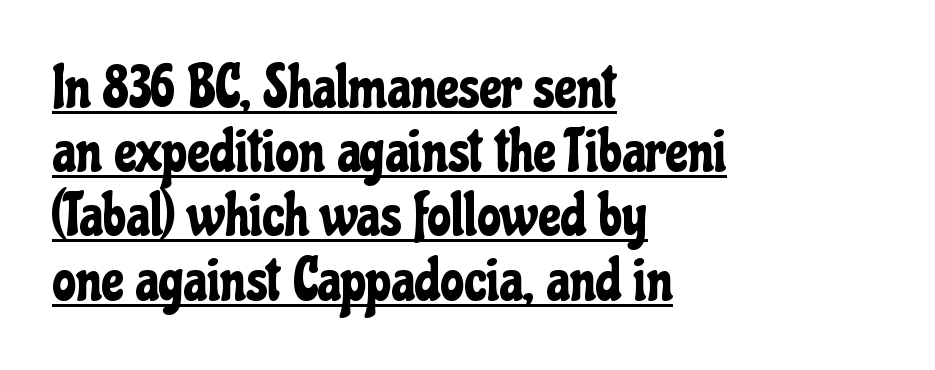
The rendering uses a small line-height, squeezing the rows. Every row of glyphs begins at an identical x-position on the left. Underlined type. A typesetter would call this proportional, since set widths differ per character. Are there feet on the stems? There aren't — it's a sans.
